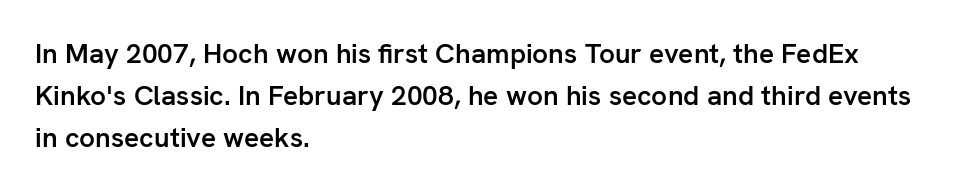
Q: Is the text bold? A: Semi-bold.
Q: Is the text italic (slanted)? A: No, it is upright.
Q: Is the typeface a serif or a sans-serif typeface? A: Sans-serif.
Q: Is the text underlined? A: No.
Q: How is the paragraph aligned? A: Left-aligned.
Q: Is the spacing between letters normal or unusually wide? A: Normal.
Q: Is the spacing between lines tight, normal or loose? A: Normal.
Q: Width (condensed, normal, or wide)? A: Normal.
Q: Stroke contrast? A: Low.
Q: x-height? A: Medium.
Q: Monospaced? A: No.
